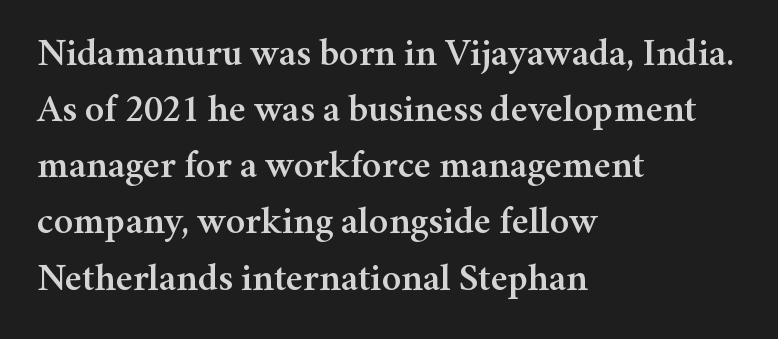
The image shows 39 px serif type, upright; set left-aligned, normal line spacing (1.44x), normal letter spacing, not underlined; medium stroke contrast and a medium x-height.
